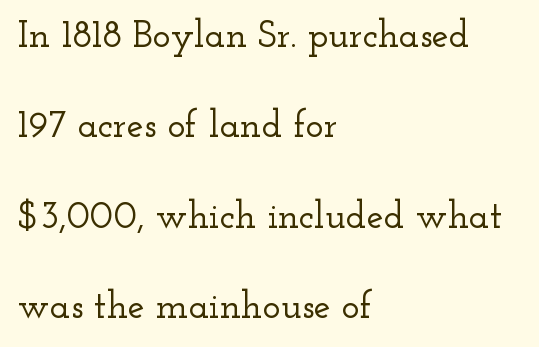
{"serif": "yes", "italic": "no", "width": "wide", "stroke_contrast": "low", "x_height": "small", "monospaced": "no", "underline": "no", "align": "left", "line_spacing": "loose", "line_spacing_ratio": 2.38, "letter_spacing": "normal", "letter_spacing_em": 0.0, "glyph_px": 38}
